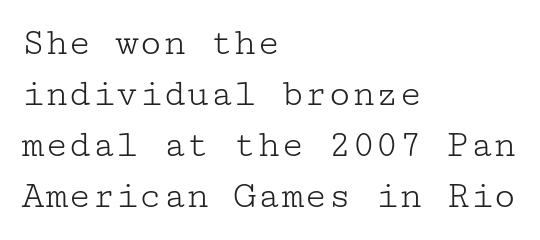
Here the glyphs are tracked normally, forming tight word shapes. Line spacing here is normal. The letters stand straight up with perfectly vertical stems. Each line starts at the same left margin while the right side varies. The strokes carry an ordinary text weight at most.
